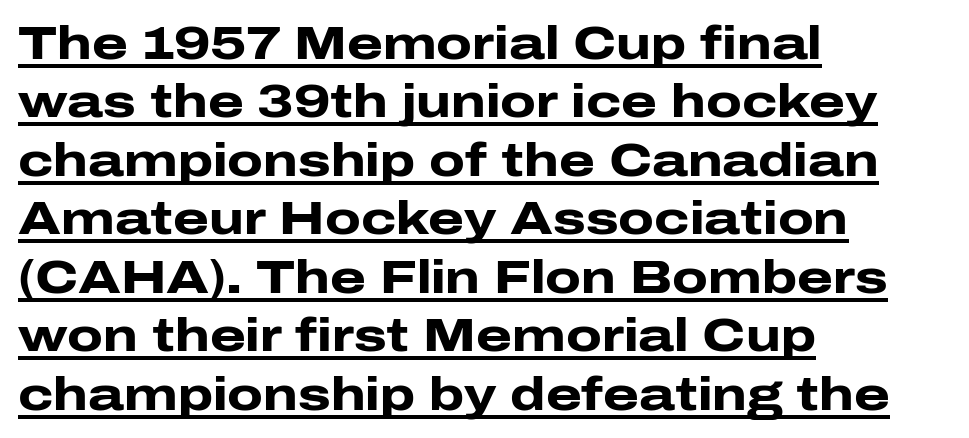
The image shows 46 px heavy, wide sans-serif type, upright; set left-aligned, normal line spacing (1.27x), normal letter spacing, underlined; low stroke contrast and a medium x-height.
